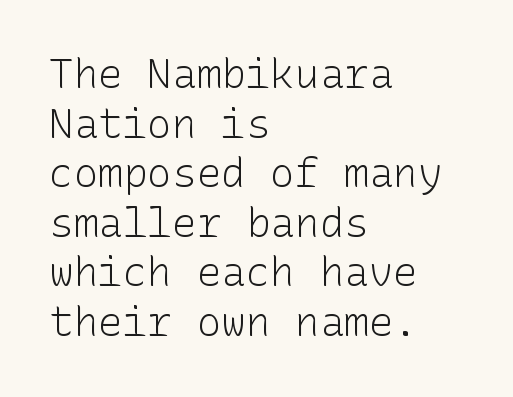
{"serif": "no", "italic": "no", "bold": "no", "weight": "light", "width": "normal", "stroke_contrast": "low", "x_height": "medium", "underline": "no", "align": "left", "line_spacing_ratio": 1.21, "letter_spacing": "normal", "letter_spacing_em": 0.0, "glyph_px": 41}
